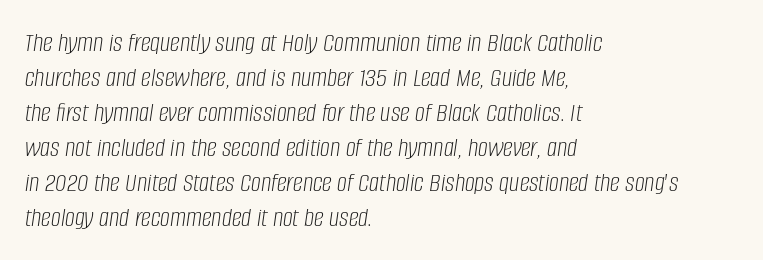
Is the letter spacing exaggerated? No — it looks like the ordinary default. Character widths vary here, with narrow letters taking less room than wide ones. The passage shown stacks its lines at a standard gap. Honestly, there is no underline to notice here at all. No heavy texture on the line: the type isn't bold. Compared with ordinary roman type, these characters are visibly tilted.
